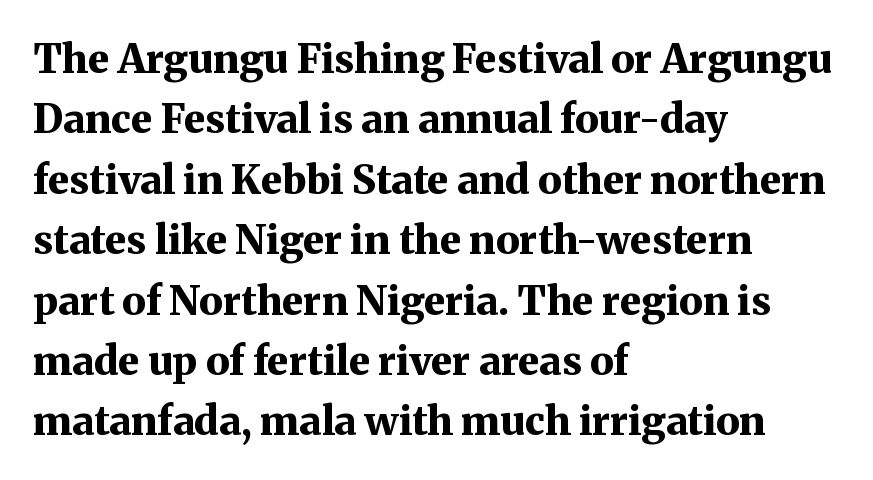
Q: Is the text bold? A: Yes.
Q: Is the text italic (slanted)? A: No, it is upright.
Q: Is the typeface a serif or a sans-serif typeface? A: Serif.
Q: Is the text underlined? A: No.
Q: How is the paragraph aligned? A: Left-aligned.
Q: Is the spacing between letters normal or unusually wide? A: Normal.
Q: Is the spacing between lines tight, normal or loose? A: Normal.
Q: Width (condensed, normal, or wide)? A: Normal.
Q: Stroke contrast? A: Medium.
Q: x-height? A: Medium.
Q: Monospaced? A: No.
